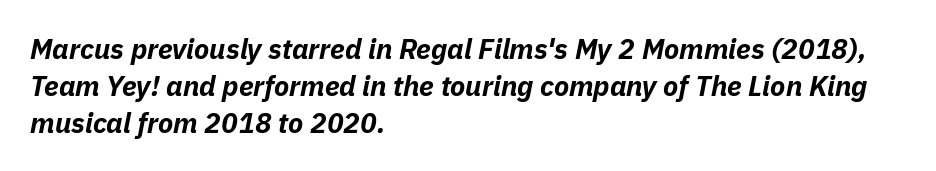
Letters rest on an invisible, unmarked baseline. Every character sits at an angle, as italics do. The letters advance in unequal steps, a hallmark of proportional type. The font is running at its bold setting. Default kerning and tracking; the words read as compact shapes.
